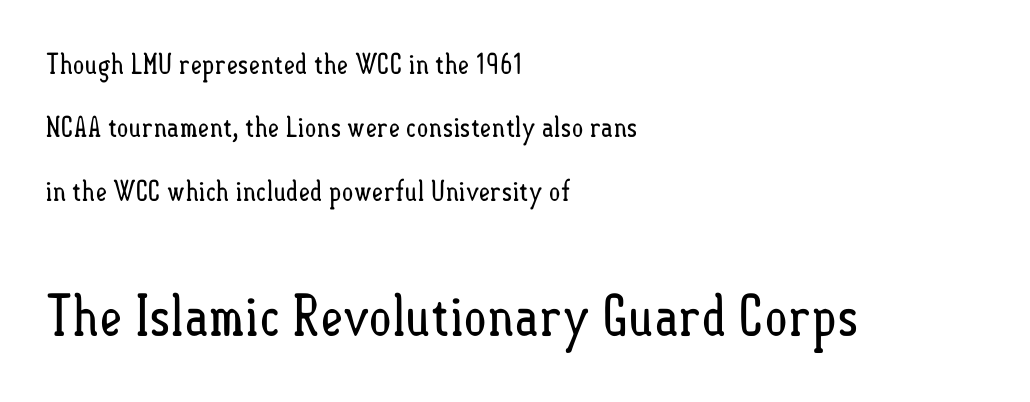
Q: Is the text bold? A: No.
Q: Is the text italic (slanted)? A: No, it is upright.
Q: Is the text underlined? A: No.
Q: How is the paragraph aligned? A: Left-aligned.
Q: Is the spacing between letters normal or unusually wide? A: Normal.
Q: Is the spacing between lines tight, normal or loose? A: Loose.
Q: Which block of text is set in a larger size, the first (top) or the second (bottom)? A: The second (bottom) one.
Q: Width (condensed, normal, or wide)? A: Condensed.
Q: Stroke contrast? A: Low.
Q: x-height? A: Small.
Q: Monospaced? A: No.
